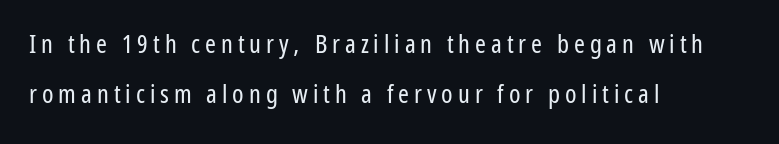
{"italic": "no", "bold": "no", "underline": "no", "align": "left", "line_spacing": "loose", "line_spacing_ratio": 1.94, "glyph_px": 26}
